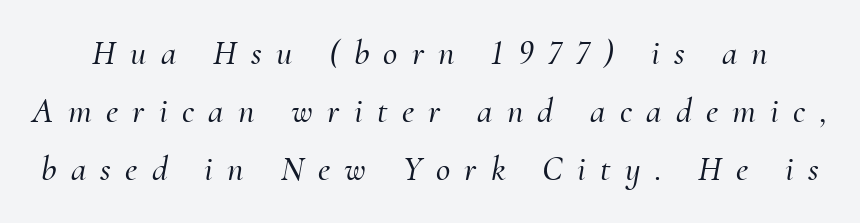
Q: Is the text italic (slanted)? A: Yes, it leans right by about 10 degrees.
Q: Is the typeface a serif or a sans-serif typeface? A: Serif.
Q: Is the text underlined? A: No.
Q: Is the spacing between letters normal or unusually wide? A: Unusually wide.
Q: Is the spacing between lines tight, normal or loose? A: Normal.
Q: Width (condensed, normal, or wide)? A: Normal.
Q: Stroke contrast? A: Medium.
Q: x-height? A: Small.
Q: Monospaced? A: No.
